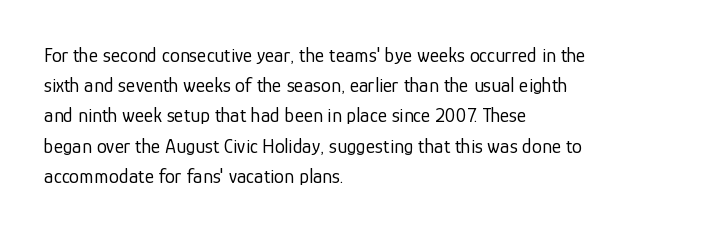
What stands out about the letter spacing? Nothing — it is the standard amount. The axis of the letterforms is exactly vertical. Check the space under the baseline: it is left empty. Evenly set lines give the paragraph a standard silhouette.
